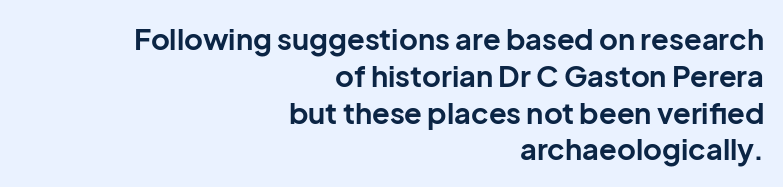
A typesetter would call this proportional, since set widths differ per character. Evenly set lines give the paragraph a standard silhouette. Style check: upright. Type style note: lacks serifs. Letter spacing: default.
